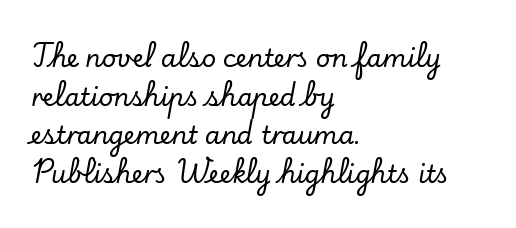
Q: Is the text italic (slanted)? A: Yes.
Q: Is the text underlined? A: No.
Q: How is the paragraph aligned? A: Left-aligned.
Q: Is the spacing between letters normal or unusually wide? A: Normal.
Q: Is the spacing between lines tight, normal or loose? A: Normal.
